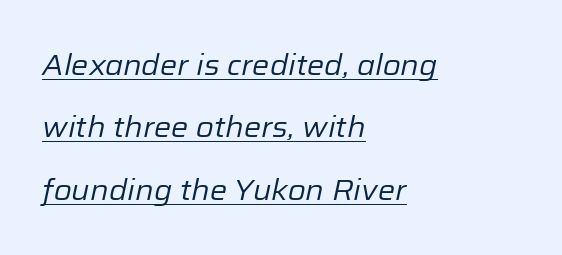
Q: Is the text bold? A: No.
Q: Is the text italic (slanted)? A: Yes, it leans right by about 12 degrees.
Q: Is the text underlined? A: Yes.
Q: How is the paragraph aligned? A: Left-aligned.
Q: Is the spacing between letters normal or unusually wide? A: Normal.
Q: Is the spacing between lines tight, normal or loose? A: Loose.
Q: Width (condensed, normal, or wide)? A: Normal.
Q: Stroke contrast? A: Low.
Q: x-height? A: Medium.
Q: Monospaced? A: No.
